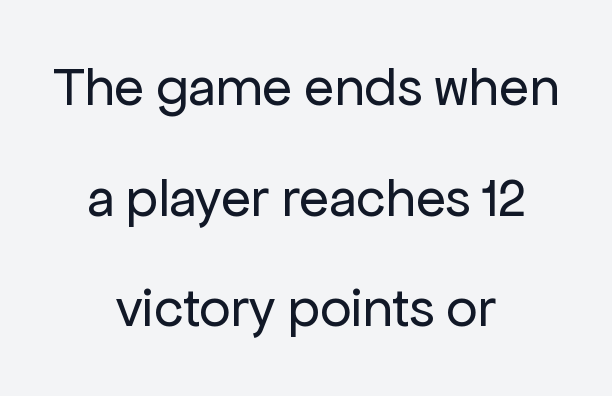
The image shows 55 px regular-weight sans-serif type, upright; set centered, loose line spacing (2.01x), normal letter spacing, not underlined; low stroke contrast and a medium x-height.
